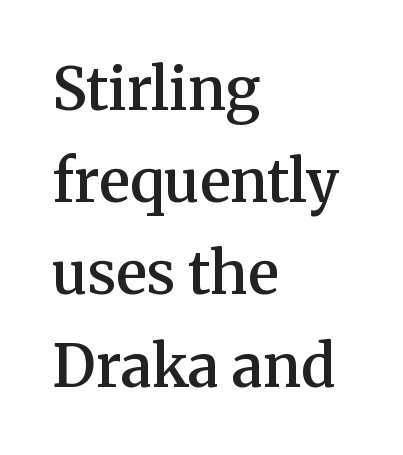
The image shows 58 px semibold serif type, upright; set left-aligned, normal line spacing (1.59x), normal letter spacing, not underlined; medium stroke contrast and a medium x-height.
